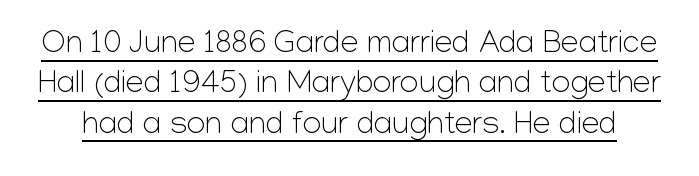
Q: Is the text bold? A: No.
Q: Is the text italic (slanted)? A: No, it is upright.
Q: Is the typeface a serif or a sans-serif typeface? A: Sans-serif.
Q: Is the text underlined? A: Yes.
Q: Is the spacing between letters normal or unusually wide? A: Normal.
Q: Is the spacing between lines tight, normal or loose? A: Normal.
Q: Width (condensed, normal, or wide)? A: Normal.
Q: Stroke contrast? A: Low.
Q: x-height? A: Medium.
Q: Monospaced? A: No.
